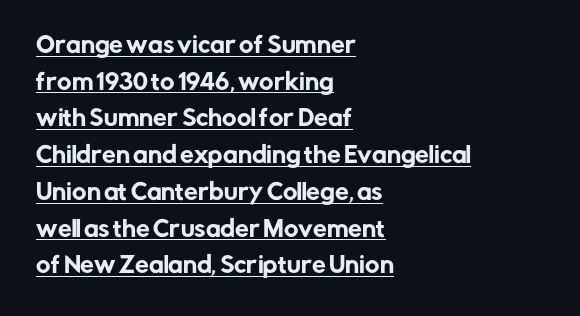
The image shows 22 px text type, upright; set left-aligned, normal line spacing (1.67x), normal letter spacing, underlined.
